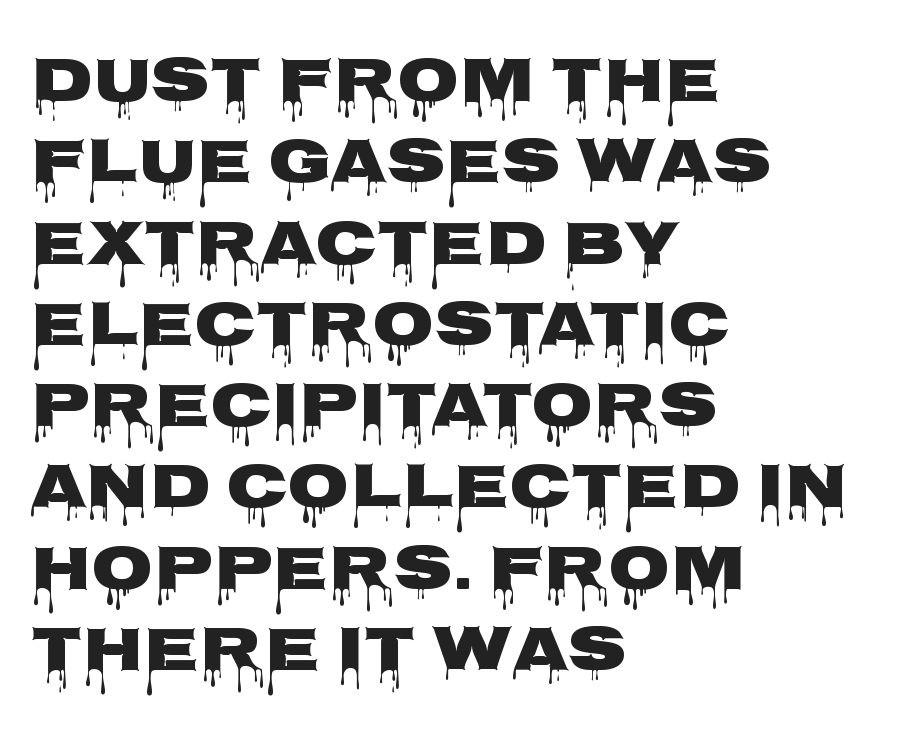
{"serif": "no", "italic": "no", "width": "wide", "stroke_contrast": "low", "x_height": "large", "monospaced": "no", "underline": "no", "align": "left", "line_spacing": "normal", "line_spacing_ratio": 1.27, "letter_spacing": "normal", "letter_spacing_em": 0.0, "glyph_px": 64}
